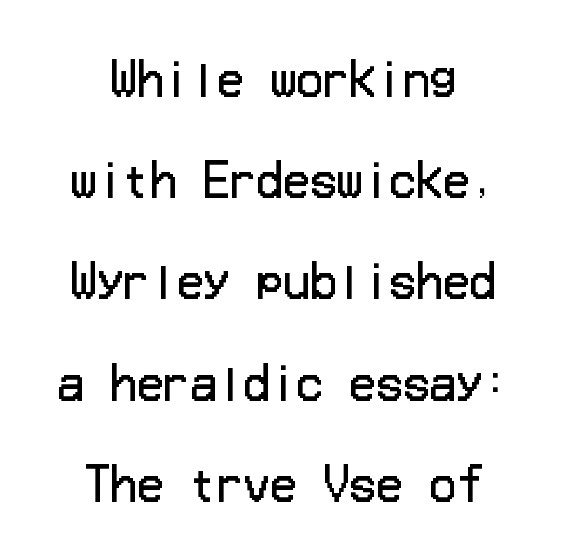
{"serif": "no", "italic": "no", "bold": "no", "weight": "regular", "width": "normal", "stroke_contrast": "low", "x_height": "medium", "underline": "no", "line_spacing": "loose", "line_spacing_ratio": 2.3, "letter_spacing": "normal", "letter_spacing_em": 0.0, "glyph_px": 44}
